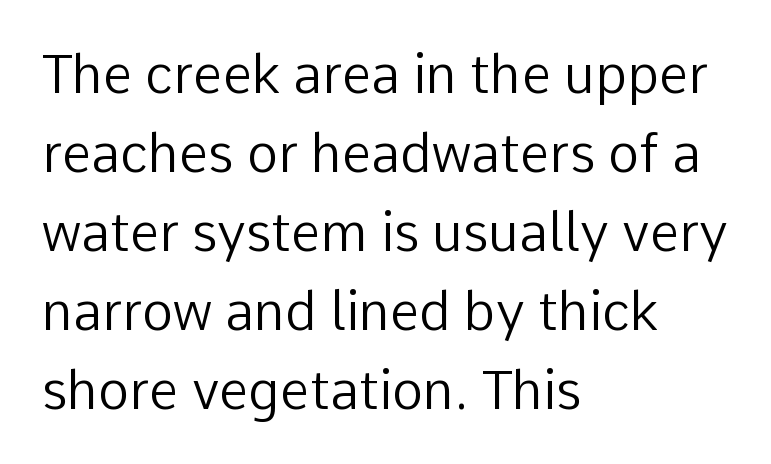
The image shows 53 px regular-weight sans-serif type, upright; set left-aligned, normal line spacing (1.49x), normal letter spacing, not underlined; low stroke contrast and a medium x-height.
